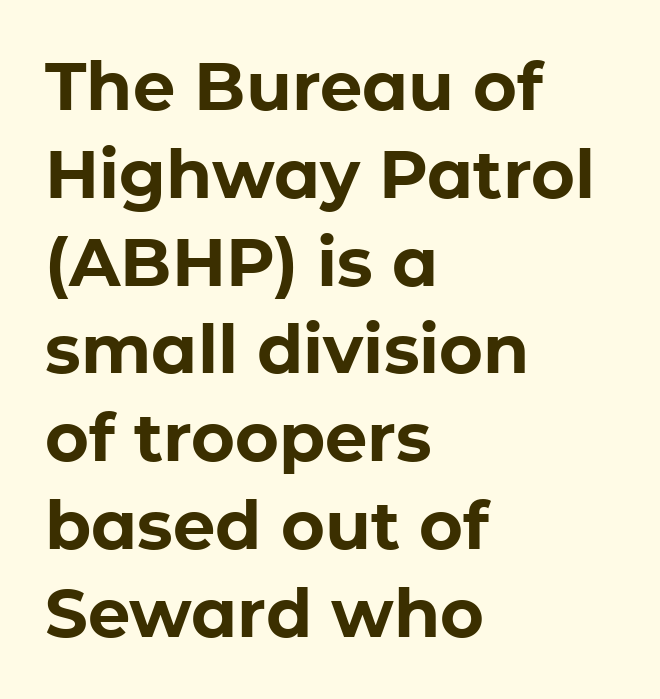
Q: Is the text bold? A: Yes.
Q: Is the text italic (slanted)? A: No, it is upright.
Q: Is the typeface a serif or a sans-serif typeface? A: Sans-serif.
Q: Is the text underlined? A: No.
Q: How is the paragraph aligned? A: Left-aligned.
Q: Is the spacing between letters normal or unusually wide? A: Normal.
Q: Is the spacing between lines tight, normal or loose? A: Normal.
Q: Width (condensed, normal, or wide)? A: Normal.
Q: Stroke contrast? A: Low.
Q: x-height? A: Medium.
Q: Monospaced? A: No.
